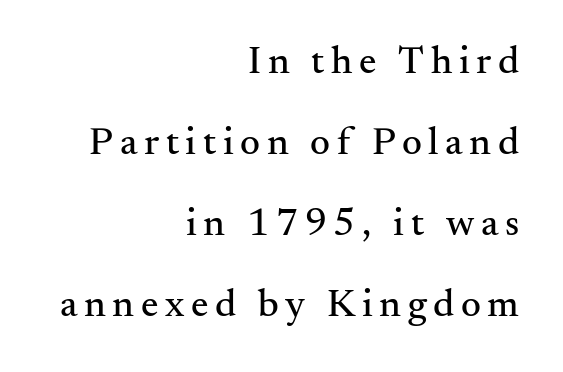
{"serif": "yes", "italic": "no", "width": "normal", "stroke_contrast": "medium", "x_height": "small", "monospaced": "no", "underline": "no", "align": "right", "line_spacing": "loose", "line_spacing_ratio": 2.08, "glyph_px": 39}
